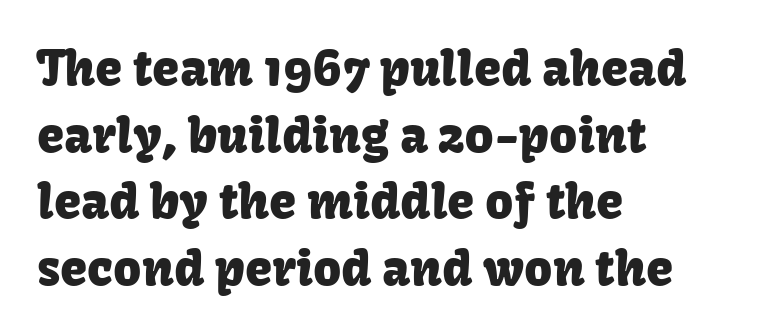
The image shows 49 px sans-serif type, upright; set left-aligned, normal line spacing (1.36x), normal letter spacing, not underlined; low stroke contrast and a medium x-height.
